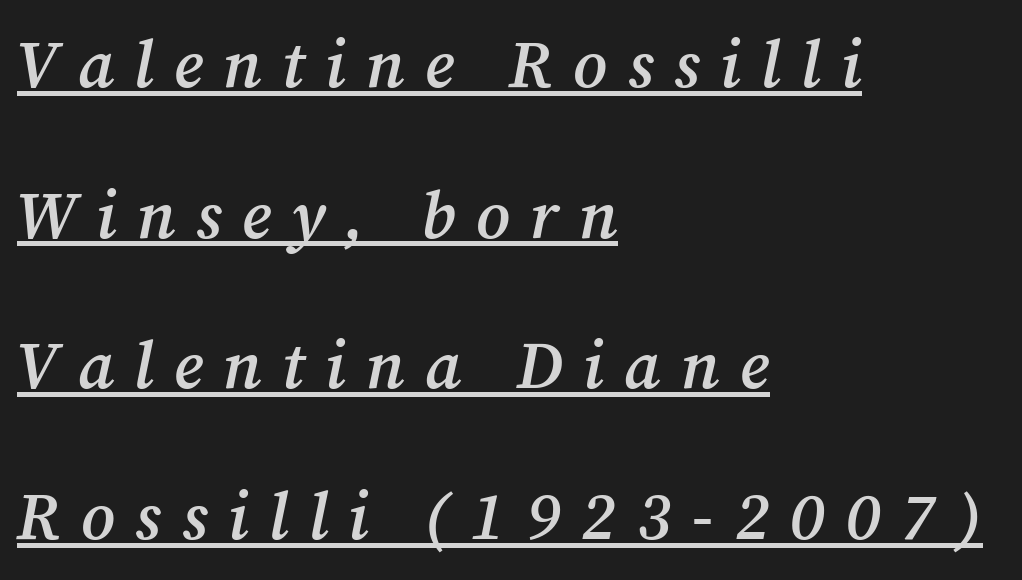
The image shows 67 px semibold serif type, italic (leaning right); set left-aligned, loose line spacing (2.25x), unusually wide letter spacing (+0.3 em), underlined; medium stroke contrast and a medium x-height.
